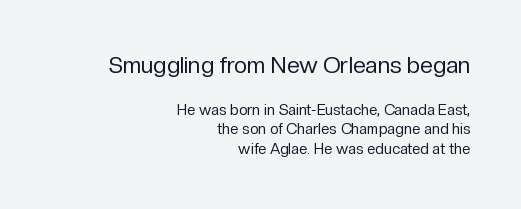
The image shows 23 px text type, upright; set right-aligned, normal line spacing (1.31x), normal letter spacing, not underlined; the first (top) block is 1.53x larger.
